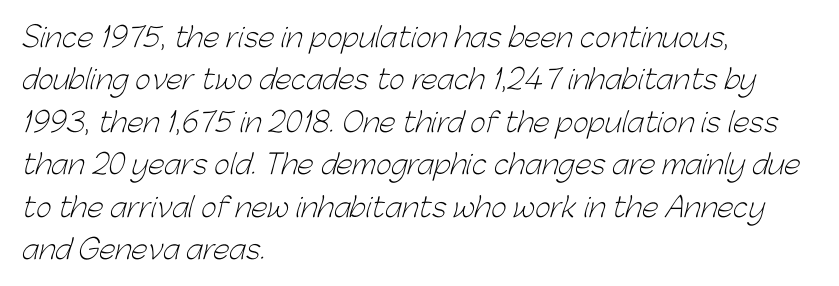
Q: Is the text bold? A: No.
Q: Is the text underlined? A: No.
Q: How is the paragraph aligned? A: Left-aligned.
Q: Is the spacing between letters normal or unusually wide? A: Normal.
Q: Is the spacing between lines tight, normal or loose? A: Normal.
